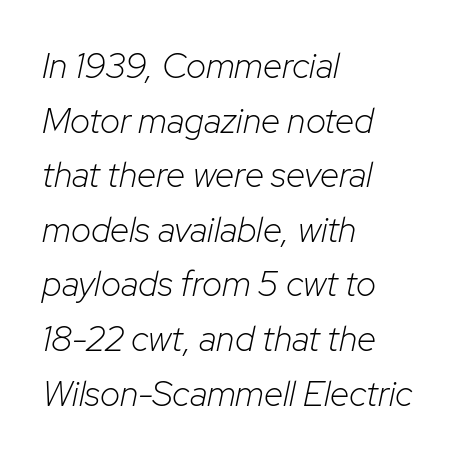
{"italic": "yes", "lean": "right", "slant_degrees": 12, "bold": "no", "weight": "light", "width": "normal", "stroke_contrast": "low", "x_height": "medium", "monospaced": "no", "underline": "no", "align": "left", "line_spacing": "normal", "line_spacing_ratio": 1.56, "letter_spacing": "normal", "letter_spacing_em": 0.0, "glyph_px": 35}
